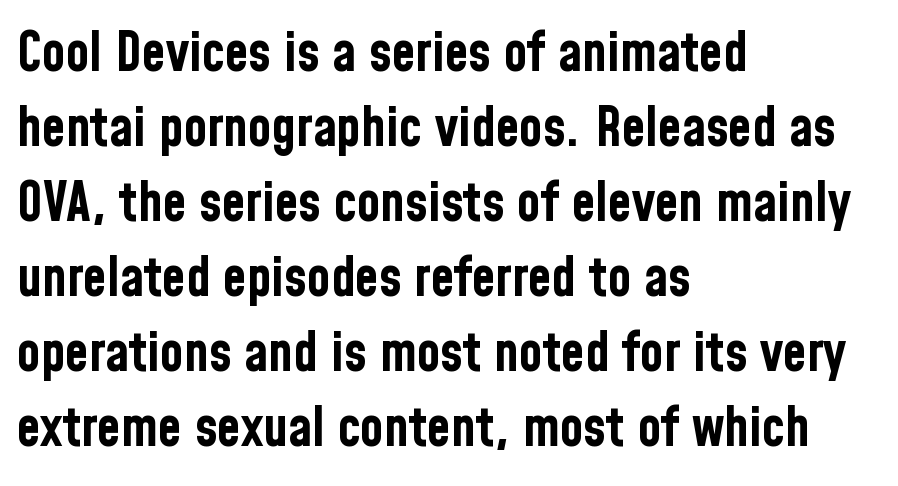
The image shows 54 px bold, condensed sans-serif type, upright; set left-aligned, normal line spacing (1.39x), normal letter spacing, not underlined; low stroke contrast and a medium x-height.
